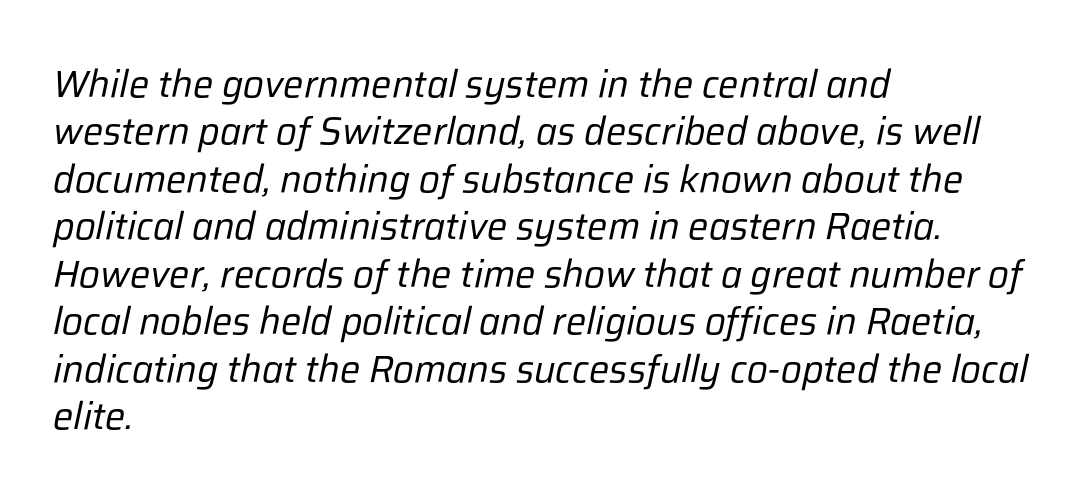
{"italic": "yes", "lean": "right", "slant_degrees": 12, "bold": "no", "weight": "regular", "width": "normal", "stroke_contrast": "low", "x_height": "medium", "monospaced": "no", "underline": "no", "align": "left", "line_spacing": "normal", "line_spacing_ratio": 1.25, "letter_spacing": "normal", "letter_spacing_em": 0.0, "glyph_px": 38}
